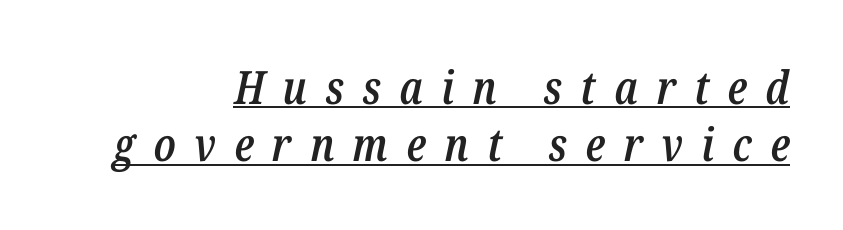
These lines have a slow, spaced-out rhythm from letter to letter. Slightly chunky letters — semibold, I'd say, not full bold. What's the leading like? Ordinary, nothing unusual. Typeset ragged left — the right edge is the straight one. A typesetter would call this proportional, since set widths differ per character. In designer terms, the underline attribute is active on this setting.
